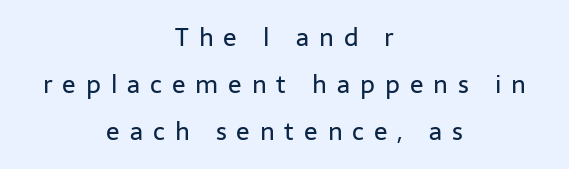
The image shows 25 px text type, upright; set centered, line spacing 1.89x, unusually wide letter spacing (+0.4 em), not underlined.
